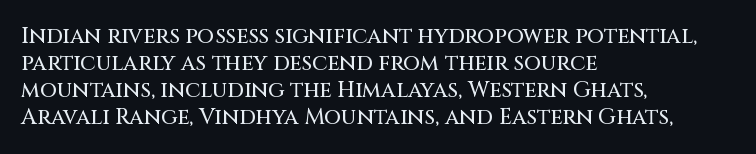
Is the block centered? No — it sits flush against the left margin. Beneath every word, the page is bare. What stands out about the letter spacing? Nothing — it is the standard amount. The lettering stays uniformly vertical, giving the passage a roman look.
